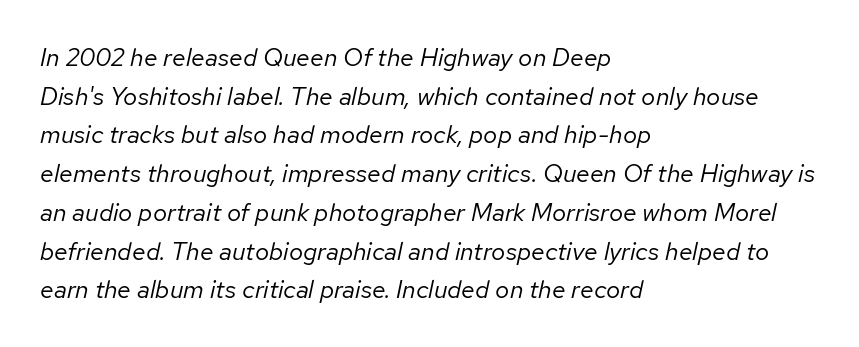
Q: Is the text bold? A: No.
Q: Is the text italic (slanted)? A: Yes, it leans right by about 12 degrees.
Q: Is the text underlined? A: No.
Q: How is the paragraph aligned? A: Left-aligned.
Q: Is the spacing between letters normal or unusually wide? A: Normal.
Q: Is the spacing between lines tight, normal or loose? A: Normal.
